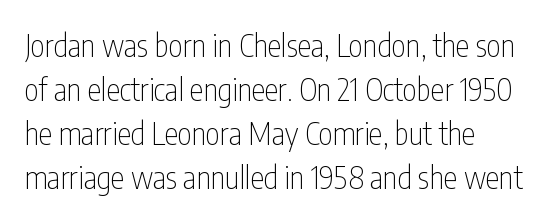
Check the space under the baseline: it is left empty. Typographically, this falls in the sans-serif category. The face used here is rendered with its standard letterfit. Italic? Not at all — the glyphs are vertical. Reading down the column, the eye jumps a familiar distance to each next line. Proportional: the letters do not fall into vertical columns.
